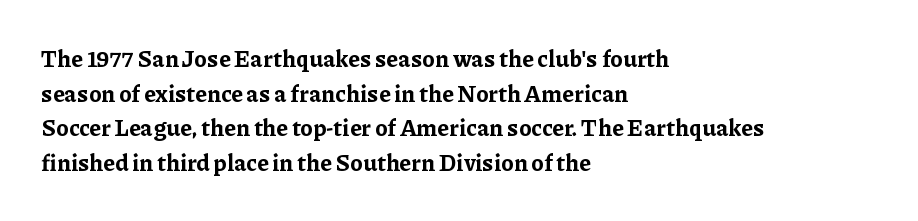
{"italic": "no", "bold": "yes", "underline": "no", "align": "left", "line_spacing": "normal", "line_spacing_ratio": 1.51, "letter_spacing": "normal", "letter_spacing_em": 0.0, "glyph_px": 23}
